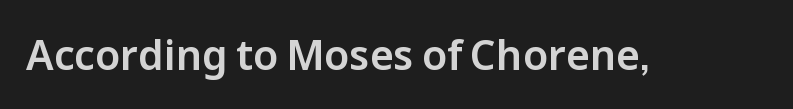
The image shows 41 px sans-serif type, upright; set normal letter spacing, not underlined; low stroke contrast and a medium x-height.
